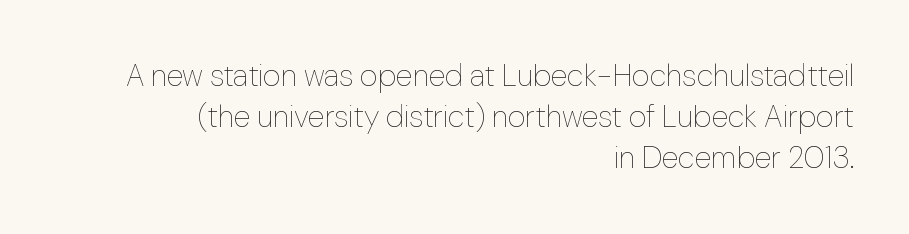
Q: Is the text bold? A: No.
Q: Is the text italic (slanted)? A: No, it is upright.
Q: Is the text underlined? A: No.
Q: How is the paragraph aligned? A: Right-aligned.
Q: Is the spacing between letters normal or unusually wide? A: Normal.
Q: Is the spacing between lines tight, normal or loose? A: Normal.
Q: Width (condensed, normal, or wide)? A: Normal.
Q: Stroke contrast? A: Low.
Q: x-height? A: Medium.
Q: Monospaced? A: No.
